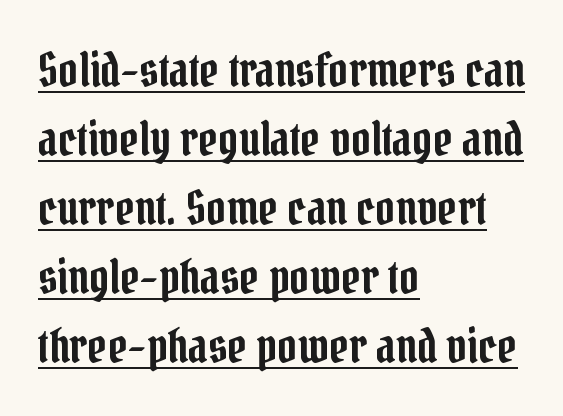
{"serif": "yes", "italic": "no", "width": "condensed", "stroke_contrast": "low", "x_height": "medium", "monospaced": "no", "underline": "yes", "align": "left", "line_spacing": "normal", "line_spacing_ratio": 1.44, "letter_spacing": "normal", "letter_spacing_em": 0.0, "glyph_px": 48}
